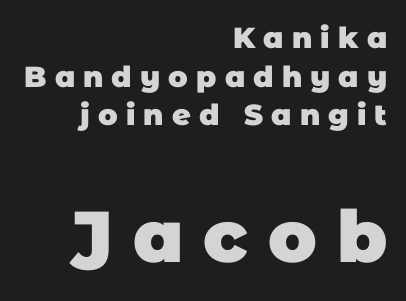
The rendering inserts visible extra space after every character. The rendering shows plain stroke endings on the letterforms — a sans-serif design. Each row of text sits above clean, open space. A student would call this right alignment; a typographer would say flush right, rag left.
